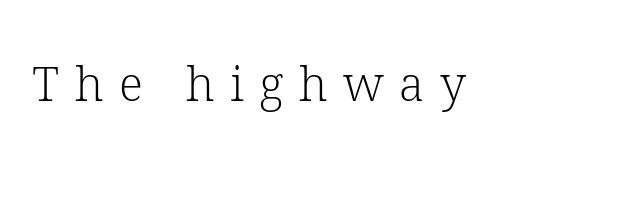
Q: Is the text bold? A: No.
Q: Is the text italic (slanted)? A: No, it is upright.
Q: Is the typeface a serif or a sans-serif typeface? A: Serif.
Q: Is the text underlined? A: No.
Q: Is the spacing between letters normal or unusually wide? A: Unusually wide.
Q: Width (condensed, normal, or wide)? A: Normal.
Q: Stroke contrast? A: Low.
Q: x-height? A: Medium.
Q: Monospaced? A: No.
